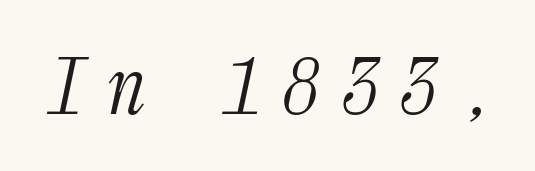
Q: Is the text bold? A: No.
Q: Is the text italic (slanted)? A: Yes, it leans right by about 12 degrees.
Q: Is the typeface a serif or a sans-serif typeface? A: Serif.
Q: Is the text underlined? A: No.
Q: Is the spacing between letters normal or unusually wide? A: Unusually wide.
Q: Width (condensed, normal, or wide)? A: Condensed.
Q: Stroke contrast? A: Medium.
Q: x-height? A: Medium.
Q: Monospaced? A: Yes.
